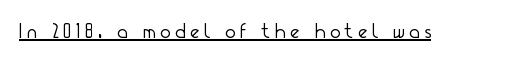
Weight: regular or lighter. Decoration check: the copy is underlined. The lettering stays uniformly vertical, giving the passage a roman look. A typesetter would call this heavily tracked-out type.
